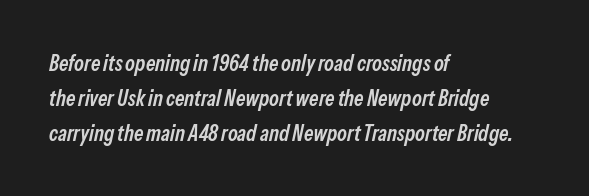
Stems and bowls a touch heavier than normal — semibold. The passage shown leans; its letterforms are oblique. A clean baseline with only descenders dipping below it. Look at the tracking — it's just the regular setting, nothing added.
